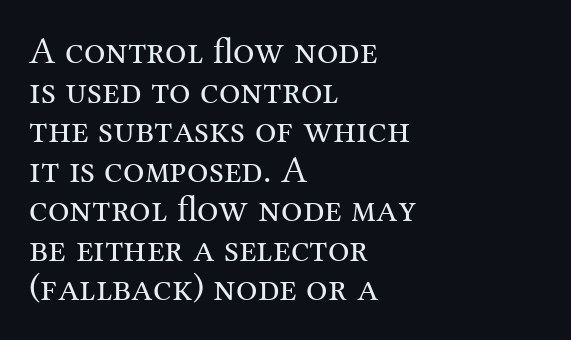
Q: Is the text bold? A: No.
Q: Is the text italic (slanted)? A: No, it is upright.
Q: Is the typeface a serif or a sans-serif typeface? A: Serif.
Q: Is the text underlined? A: No.
Q: How is the paragraph aligned? A: Left-aligned.
Q: Is the spacing between letters normal or unusually wide? A: Normal.
Q: Is the spacing between lines tight, normal or loose? A: Tight.
Q: Width (condensed, normal, or wide)? A: Normal.
Q: Stroke contrast? A: Medium.
Q: x-height? A: Medium.
Q: Monospaced? A: No.
